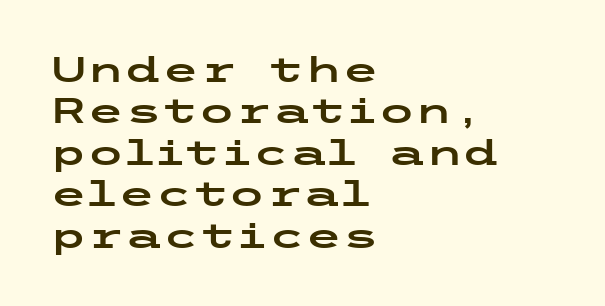
Q: Is the text italic (slanted)? A: No, it is upright.
Q: Is the typeface a serif or a sans-serif typeface? A: Sans-serif.
Q: Is the text underlined? A: No.
Q: How is the paragraph aligned? A: Left-aligned.
Q: Is the spacing between letters normal or unusually wide? A: Normal.
Q: Width (condensed, normal, or wide)? A: Wide.
Q: Stroke contrast? A: Low.
Q: x-height? A: Medium.
